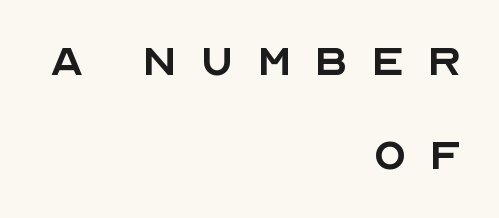
One-word summary of the alignment: right. Tracking value appears strongly positive — letters spread wide. Think standard paragraph weight, or any step lighter than that. Style check: upright. Honestly, there is no underline to notice here at all.
